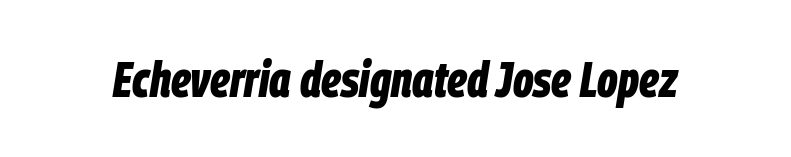
Q: Is the text bold? A: Yes.
Q: Is the text italic (slanted)? A: Yes, it leans right by about 9 degrees.
Q: Is the text underlined? A: No.
Q: Is the spacing between letters normal or unusually wide? A: Normal.
Q: Width (condensed, normal, or wide)? A: Condensed.
Q: Stroke contrast? A: Low.
Q: x-height? A: Large.
Q: Monospaced? A: No.
